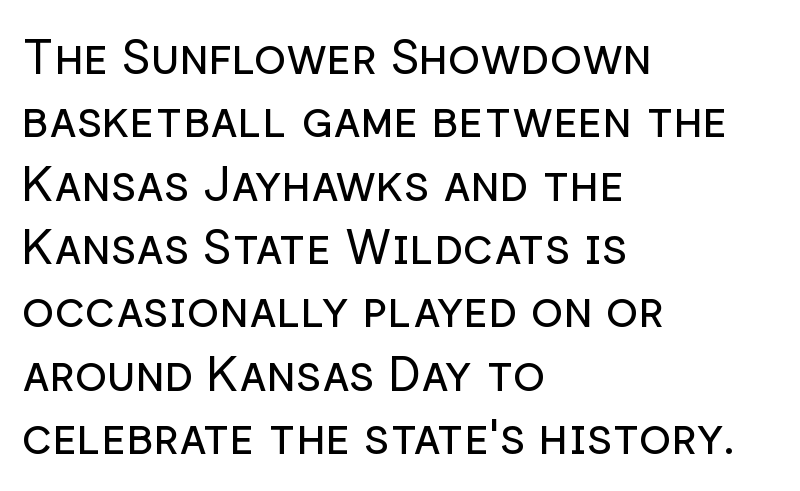
Q: Is the text bold? A: No.
Q: Is the text italic (slanted)? A: No, it is upright.
Q: Is the typeface a serif or a sans-serif typeface? A: Sans-serif.
Q: Is the text underlined? A: No.
Q: How is the paragraph aligned? A: Left-aligned.
Q: Is the spacing between letters normal or unusually wide? A: Normal.
Q: Is the spacing between lines tight, normal or loose? A: Normal.
Q: Width (condensed, normal, or wide)? A: Normal.
Q: Stroke contrast? A: Low.
Q: x-height? A: Medium.
Q: Monospaced? A: No.
